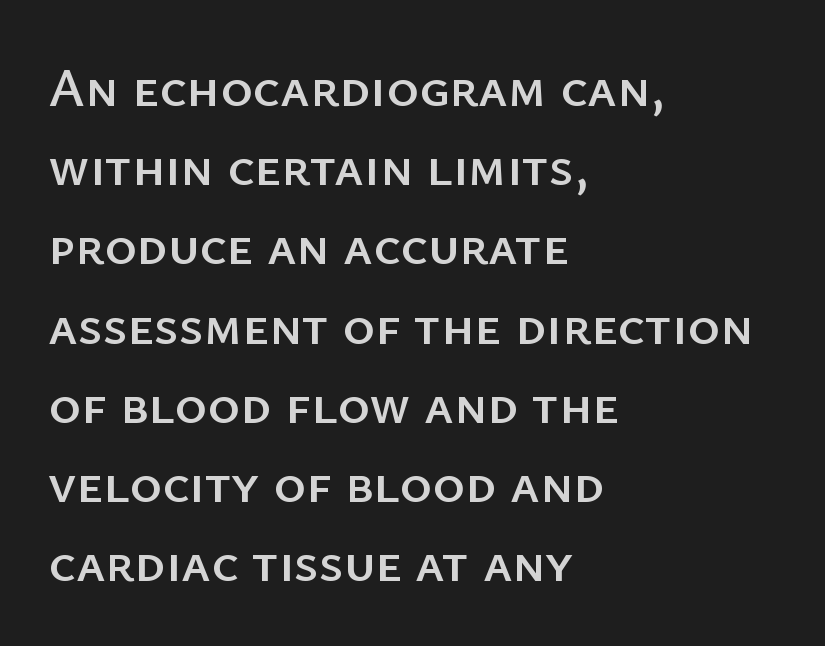
Q: Is the text italic (slanted)? A: No, it is upright.
Q: Is the typeface a serif or a sans-serif typeface? A: Sans-serif.
Q: Is the text underlined? A: No.
Q: How is the paragraph aligned? A: Left-aligned.
Q: Is the spacing between letters normal or unusually wide? A: Normal.
Q: Is the spacing between lines tight, normal or loose? A: Normal.
Q: Width (condensed, normal, or wide)? A: Normal.
Q: Stroke contrast? A: Low.
Q: x-height? A: Medium.
Q: Monospaced? A: No.
